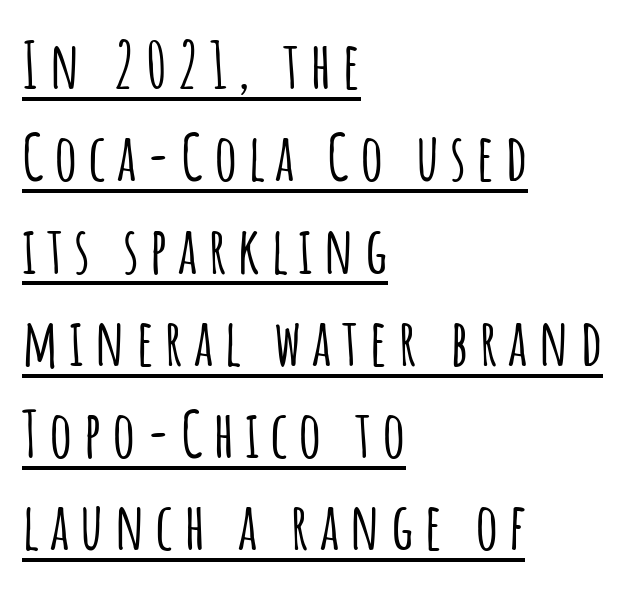
The image shows 65 px condensed sans-serif type, upright; set left-aligned, normal line spacing (1.42x), underlined; low stroke contrast and a large x-height.
